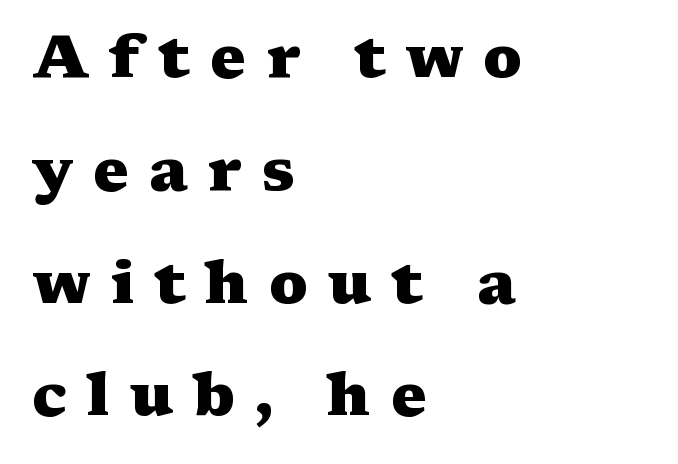
Caption: multi-line text, flush left, ragged right. The passage shown is not underscored anywhere. Do the characters align in a grid? No, the font is proportional. Display-style spreading of the glyphs; the letterfit is very open.
